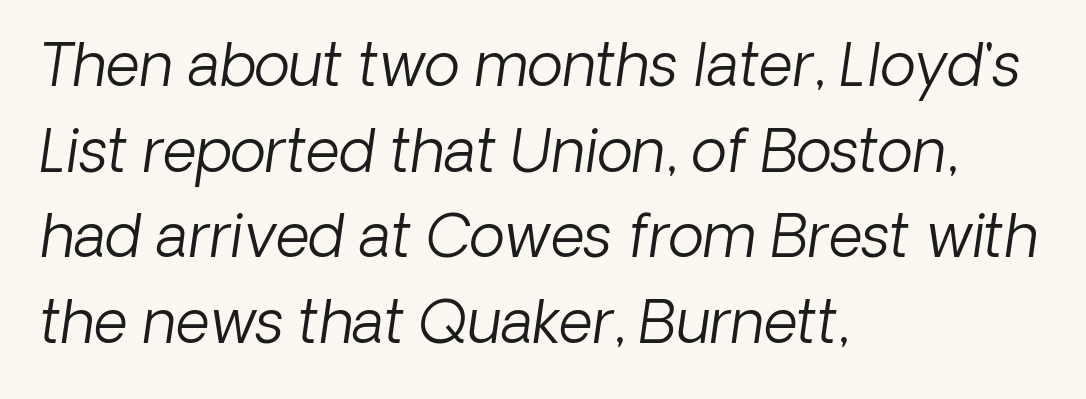
The image shows 59 px light sans-serif type; set left-aligned, normal line spacing (1.45x), normal letter spacing, not underlined; low stroke contrast and a medium x-height.
